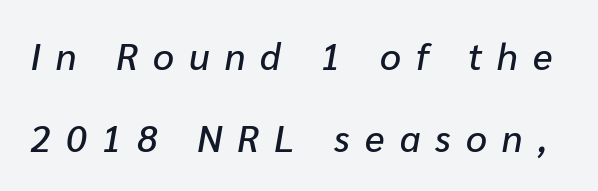
{"italic": "yes", "lean": "right", "slant_degrees": 10, "width": "normal", "stroke_contrast": "low", "x_height": "medium", "monospaced": "no", "underline": "no", "line_spacing": "loose", "line_spacing_ratio": 2.21, "letter_spacing": "wide", "letter_spacing_em": 0.41, "glyph_px": 37}
